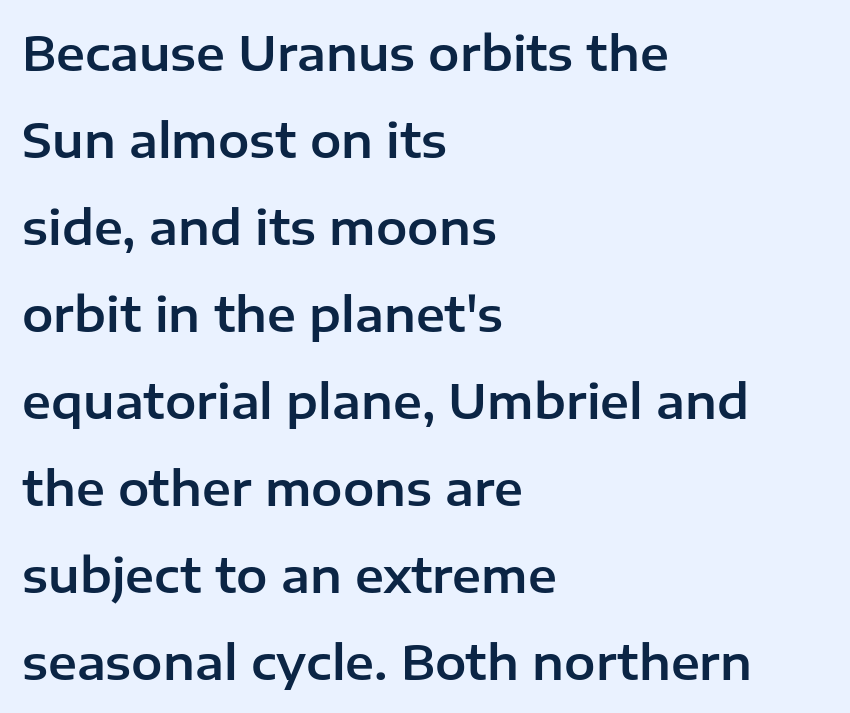
Q: Is the text italic (slanted)? A: No, it is upright.
Q: Is the typeface a serif or a sans-serif typeface? A: Sans-serif.
Q: Is the text underlined? A: No.
Q: How is the paragraph aligned? A: Left-aligned.
Q: Is the spacing between letters normal or unusually wide? A: Normal.
Q: Width (condensed, normal, or wide)? A: Normal.
Q: Stroke contrast? A: Low.
Q: x-height? A: Medium.
Q: Monospaced? A: No.
